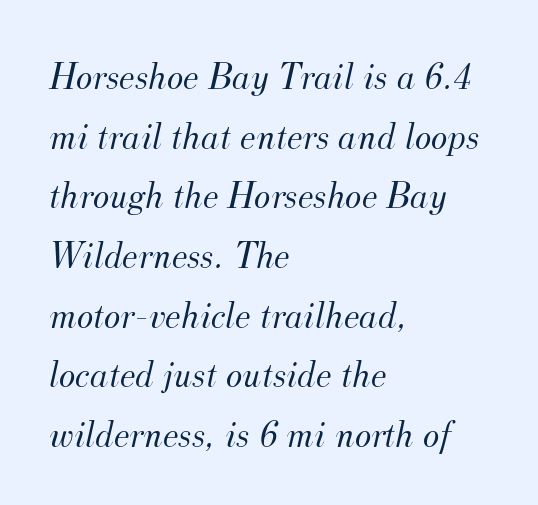
The image shows 39 px light serif type, italic (leaning right); set left-aligned, normal line spacing (1.53x), normal letter spacing, not underlined; medium stroke contrast and a small x-height.
